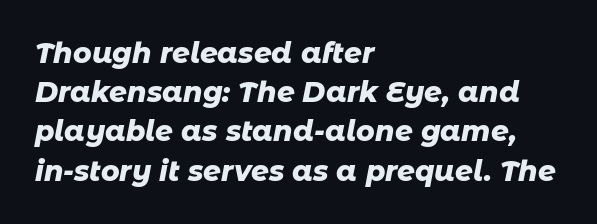
{"italic": "yes", "lean": "right", "slant_degrees": 11, "bold": "yes", "weight": "heavy", "width": "normal", "stroke_contrast": "low", "x_height": "medium", "monospaced": "no", "underline": "no", "align": "left", "line_spacing": "normal", "line_spacing_ratio": 1.4, "letter_spacing": "normal", "letter_spacing_em": 0.0, "glyph_px": 28}
